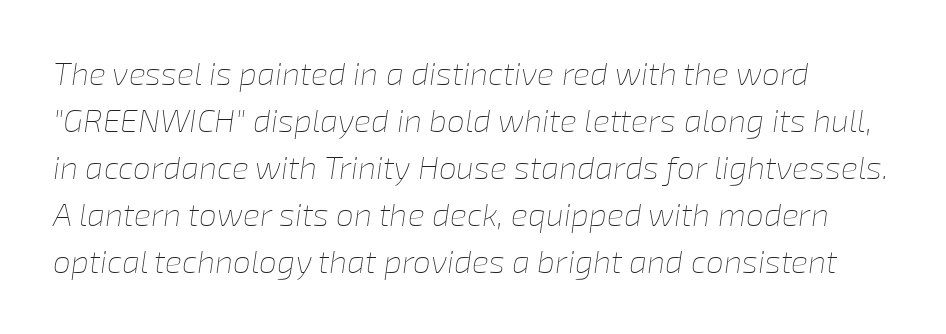
The image shows 32 px thin type, italic (leaning right); set normal line spacing (1.47x), normal letter spacing, not underlined; low stroke contrast and a medium x-height.
